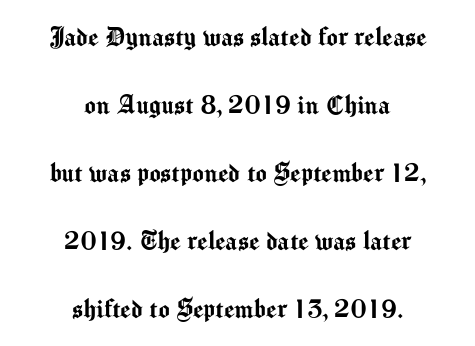
Q: Is the text italic (slanted)? A: No, it is upright.
Q: Is the typeface a serif or a sans-serif typeface? A: Sans-serif.
Q: Is the text underlined? A: No.
Q: How is the paragraph aligned? A: Centered.
Q: Is the spacing between letters normal or unusually wide? A: Normal.
Q: Is the spacing between lines tight, normal or loose? A: Loose.
Q: Width (condensed, normal, or wide)? A: Normal.
Q: Stroke contrast? A: Medium.
Q: x-height? A: Medium.
Q: Monospaced? A: No.
